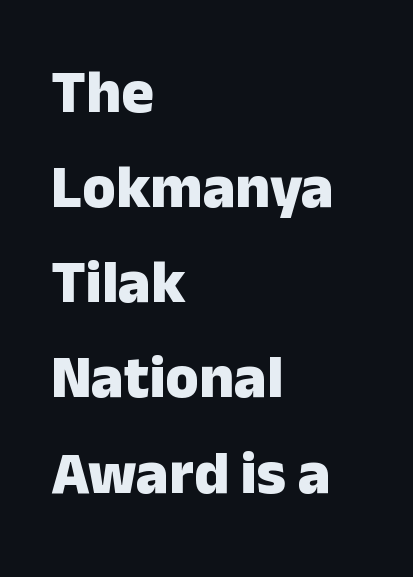
The image shows 61 px heavy sans-serif type, upright; set left-aligned, normal line spacing (1.56x), normal letter spacing, not underlined; low stroke contrast and a medium x-height.
